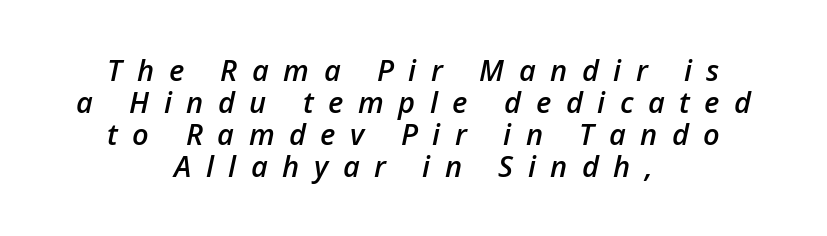
The image shows 29 px semibold type, italic (leaning right); set centered, tight line spacing (1.1x), unusually wide letter spacing (+0.5 em), not underlined; low stroke contrast and a medium x-height.
